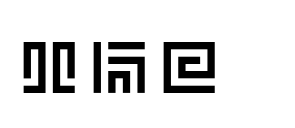
The image shows 73 px text type, upright; set not underlined; a large x-height.
